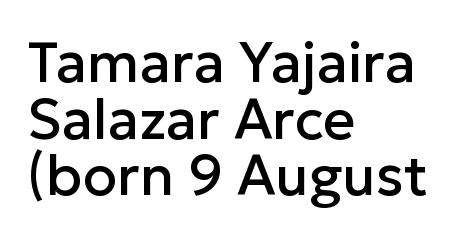
Q: Is the text italic (slanted)? A: No, it is upright.
Q: Is the typeface a serif or a sans-serif typeface? A: Sans-serif.
Q: Is the text underlined? A: No.
Q: How is the paragraph aligned? A: Left-aligned.
Q: Is the spacing between letters normal or unusually wide? A: Normal.
Q: Is the spacing between lines tight, normal or loose? A: Tight.
Q: Width (condensed, normal, or wide)? A: Normal.
Q: Stroke contrast? A: Low.
Q: x-height? A: Medium.
Q: Monospaced? A: No.
